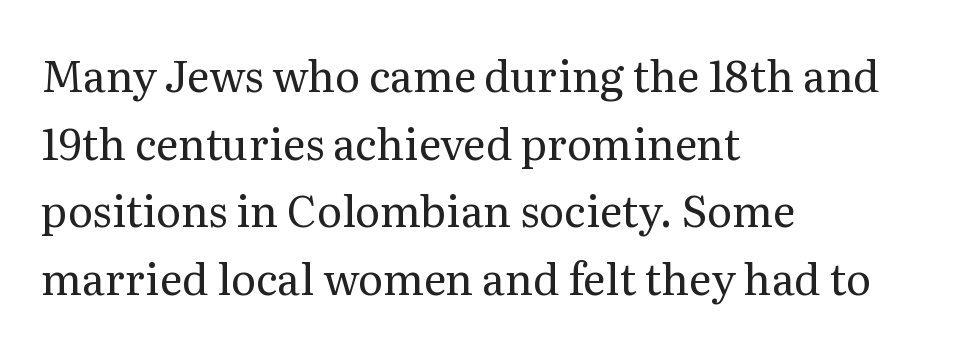
Q: Is the text bold? A: No.
Q: Is the text italic (slanted)? A: No, it is upright.
Q: Is the typeface a serif or a sans-serif typeface? A: Serif.
Q: Is the text underlined? A: No.
Q: How is the paragraph aligned? A: Left-aligned.
Q: Is the spacing between letters normal or unusually wide? A: Normal.
Q: Is the spacing between lines tight, normal or loose? A: Normal.
Q: Width (condensed, normal, or wide)? A: Normal.
Q: Stroke contrast? A: Medium.
Q: x-height? A: Medium.
Q: Monospaced? A: No.
